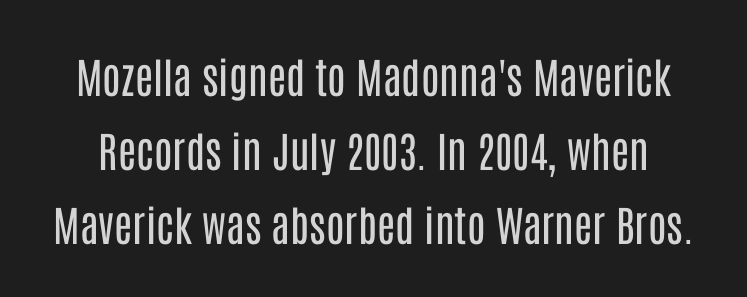
{"serif": "no", "italic": "no", "bold": "no", "weight": "regular", "width": "condensed", "stroke_contrast": "low", "x_height": "large", "monospaced": "no", "underline": "no", "line_spacing_ratio": 1.76, "letter_spacing": "normal", "letter_spacing_em": 0.0, "glyph_px": 42}
